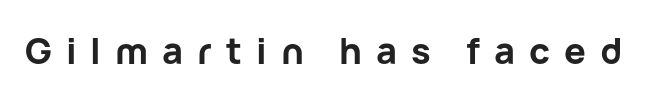
The image shows 36 px bold sans-serif type, upright; set unusually wide letter spacing (+0.39 em), not underlined; low stroke contrast and a medium x-height.
